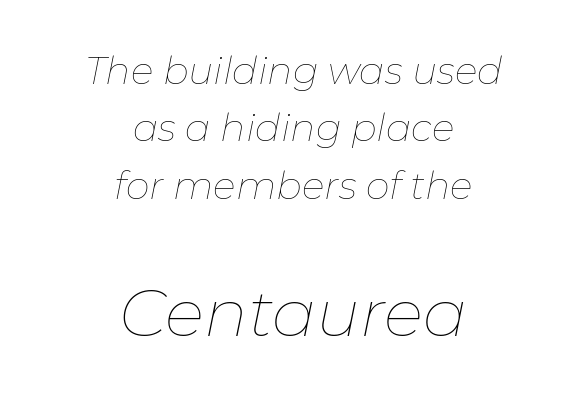
Compared with a typical body face, this is equally light or lighter still. Type size steps up from the first block to the second. The passage shown has conventional tracking throughout. Varying glyph widths throughout — classic text-font behaviour. Beneath every word, the page is bare. Rows of type keep a routine distance in the vertical direction.
